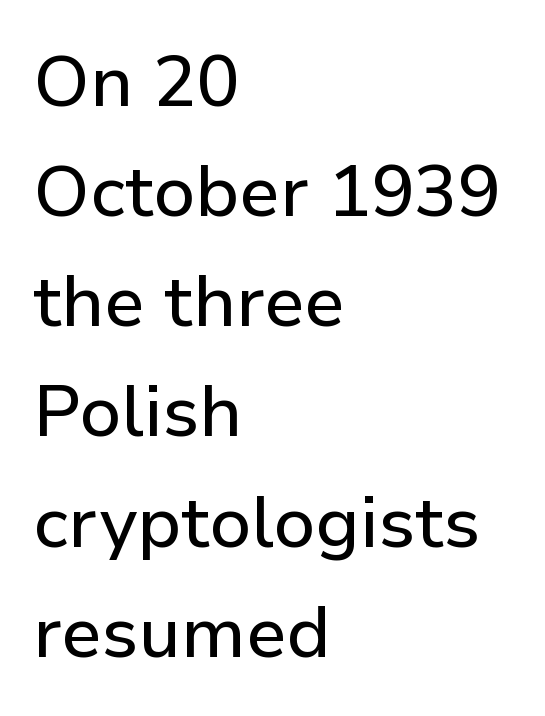
Q: Is the text italic (slanted)? A: No, it is upright.
Q: Is the typeface a serif or a sans-serif typeface? A: Sans-serif.
Q: Is the text underlined? A: No.
Q: How is the paragraph aligned? A: Left-aligned.
Q: Is the spacing between letters normal or unusually wide? A: Normal.
Q: Is the spacing between lines tight, normal or loose? A: Normal.
Q: Width (condensed, normal, or wide)? A: Normal.
Q: Stroke contrast? A: Low.
Q: x-height? A: Medium.
Q: Monospaced? A: No.
